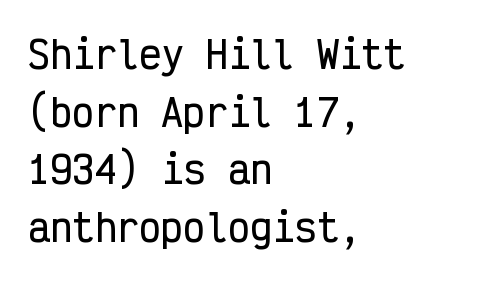
The image shows 37 px condensed sans-serif type, upright, monospaced; set left-aligned, normal line spacing (1.56x), normal letter spacing, not underlined; low stroke contrast and a medium x-height.
